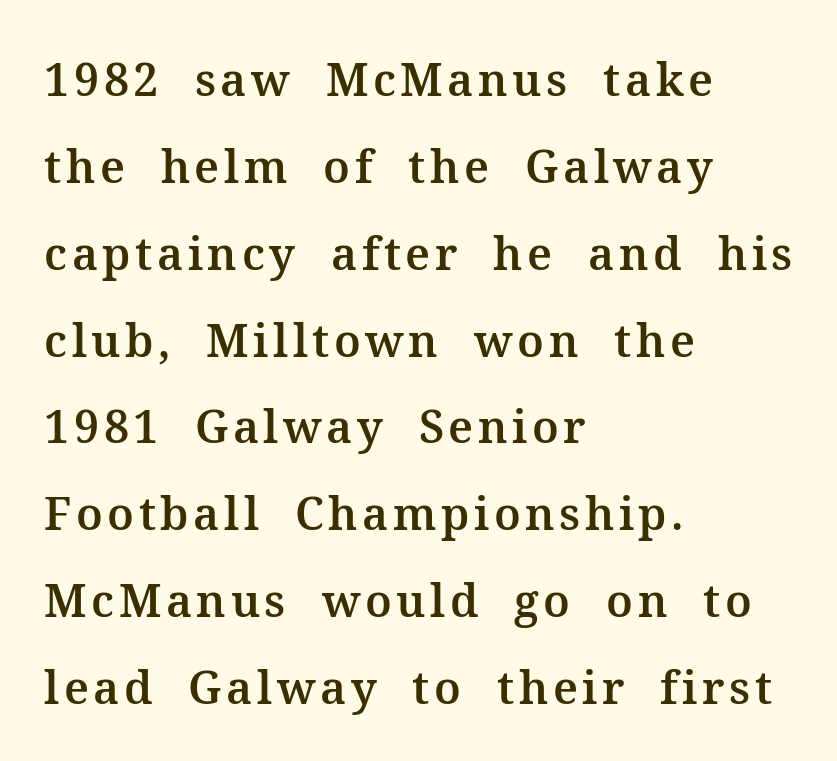
Q: Is the text italic (slanted)? A: No, it is upright.
Q: Is the typeface a serif or a sans-serif typeface? A: Serif.
Q: Is the text underlined? A: No.
Q: How is the paragraph aligned? A: Left-aligned.
Q: Is the spacing between lines tight, normal or loose? A: Loose.
Q: Width (condensed, normal, or wide)? A: Normal.
Q: Stroke contrast? A: Medium.
Q: x-height? A: Medium.
Q: Monospaced? A: No.
